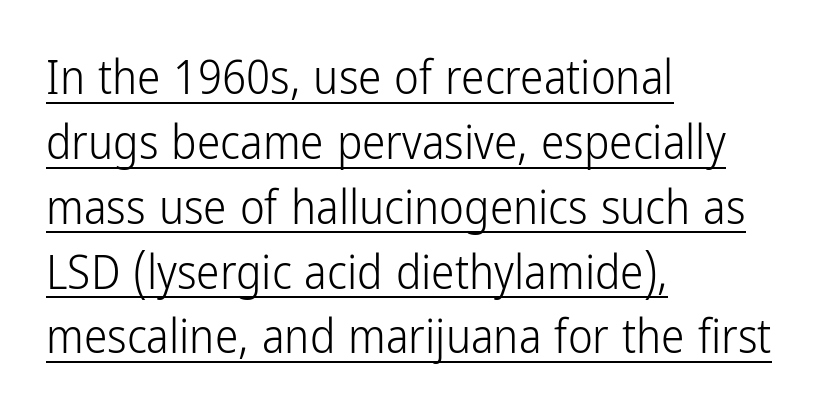
If you measured baseline to baseline, you'd find a middling distance. The font family rendered here belongs to the sans-serif group. Unlike italic type, these characters show no tilt at all. Visually the block forms a straight wall on the left and a jagged coastline on the right. Decoration check: the copy is underlined. Heft: none added — not bold.
